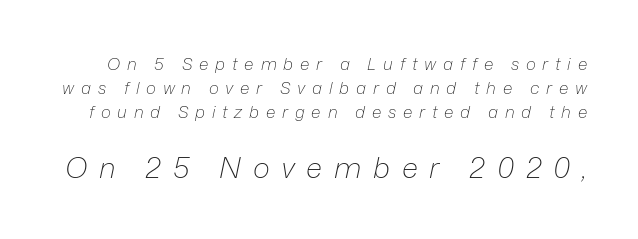
The image shows 29 px light type, italic (leaning right); set normal line spacing (1.4x), unusually wide letter spacing (+0.4 em), not underlined; the second (bottom) block is 1.71x larger; low stroke contrast and a medium x-height.
